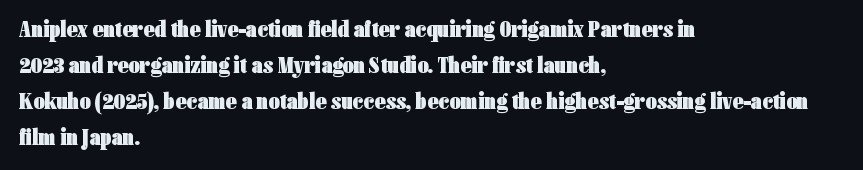
The image shows 24 px bold type, upright; set left-aligned, normal line spacing (1.5x), normal letter spacing, not underlined.
